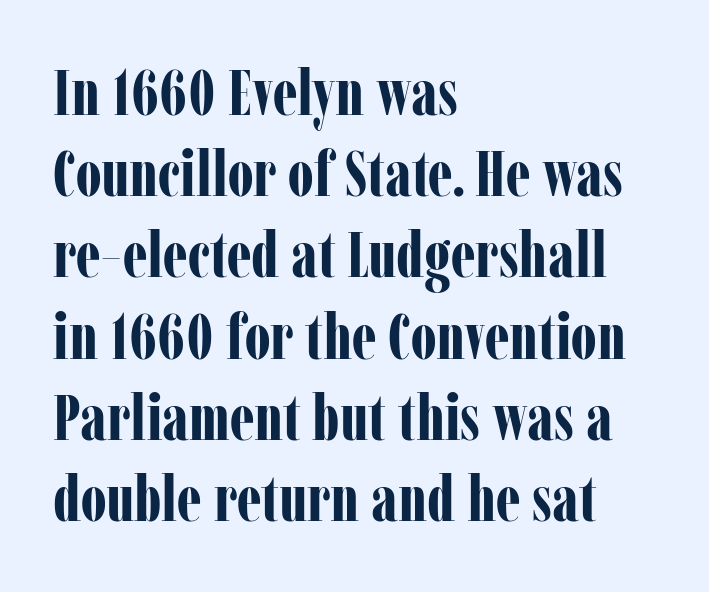
The image shows 65 px bold, condensed serif type, upright; set left-aligned, normal line spacing (1.25x), normal letter spacing, not underlined; low stroke contrast and a medium x-height.
